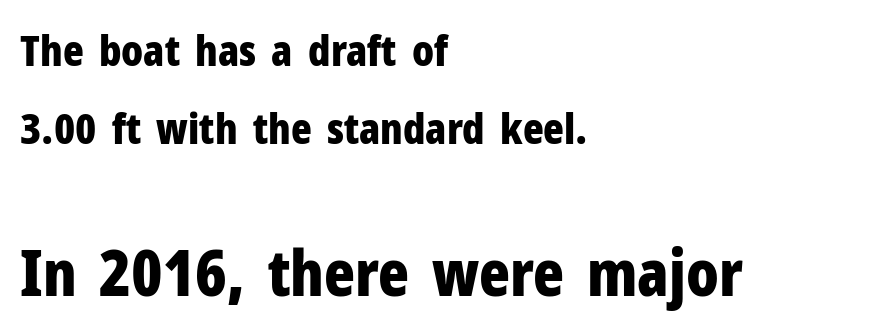
Q: Is the text bold? A: Yes.
Q: Is the text italic (slanted)? A: No, it is upright.
Q: Is the typeface a serif or a sans-serif typeface? A: Sans-serif.
Q: Is the text underlined? A: No.
Q: How is the paragraph aligned? A: Left-aligned.
Q: Is the spacing between letters normal or unusually wide? A: Normal.
Q: Which block of text is set in a larger size, the first (top) or the second (bottom)? A: The second (bottom) one.
Q: Width (condensed, normal, or wide)? A: Condensed.
Q: Stroke contrast? A: Low.
Q: x-height? A: Medium.
Q: Monospaced? A: No.
